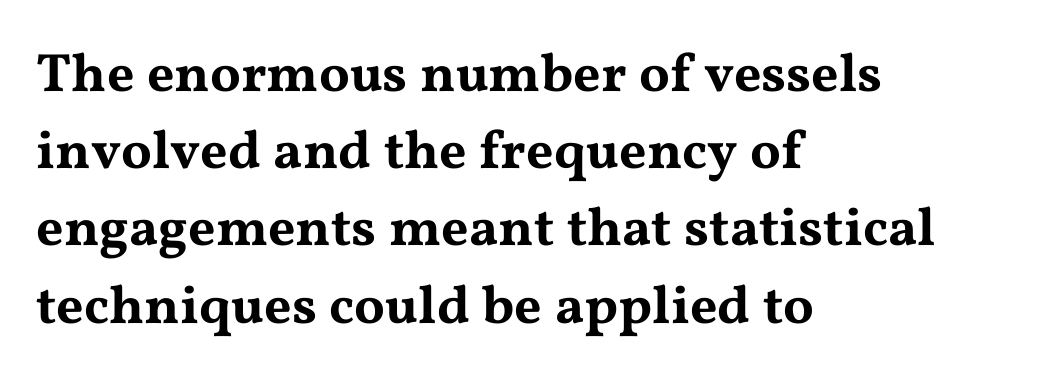
{"serif": "yes", "italic": "no", "width": "wide", "stroke_contrast": "medium", "x_height": "medium", "monospaced": "no", "underline": "no", "align": "left", "line_spacing": "normal", "line_spacing_ratio": 1.43, "letter_spacing": "normal", "letter_spacing_em": 0.0, "glyph_px": 54}
